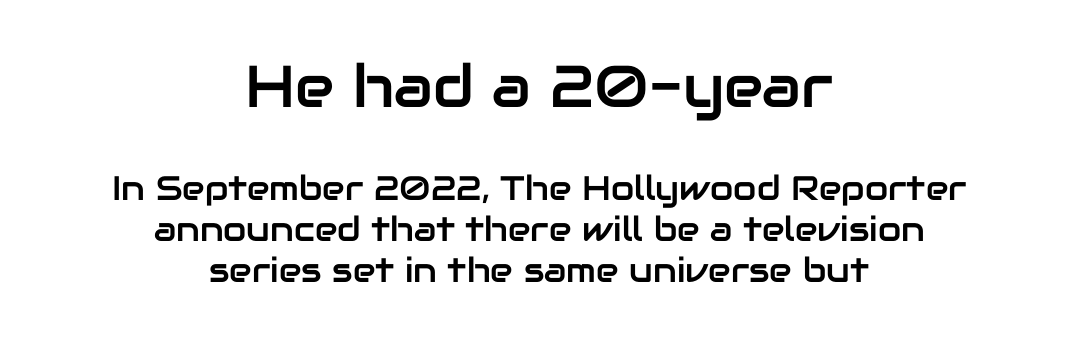
The image shows 59 px sans-serif type, upright; set centered, line spacing 1.2x, normal letter spacing, not underlined; the first (top) block is 1.74x larger; low stroke contrast and a medium x-height.
